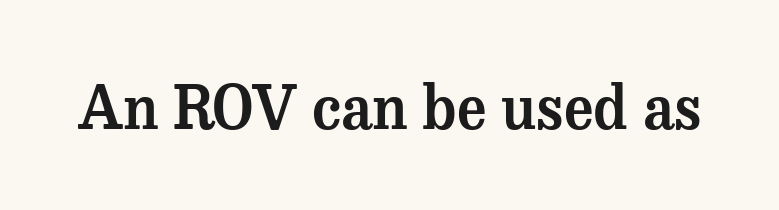
{"serif": "yes", "italic": "no", "width": "normal", "stroke_contrast": "medium", "x_height": "medium", "monospaced": "no", "underline": "no", "letter_spacing": "normal", "letter_spacing_em": 0.0, "glyph_px": 59}
